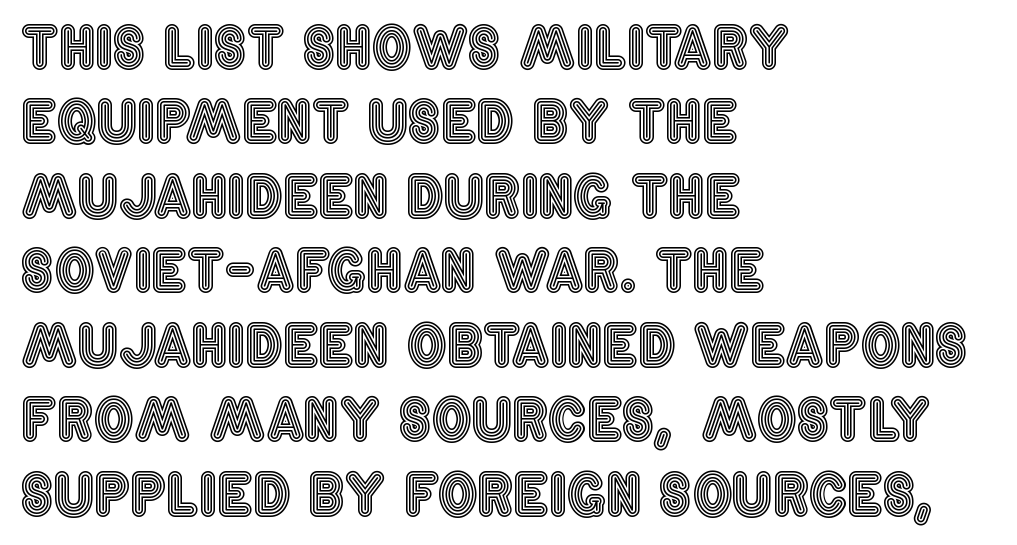
Regarding leading, the lines here are spaced in the standard way. The letters advance in unequal steps, a hallmark of proportional type. Tracking here is standard; glyphs follow each other at the usual distance. The rag falls on the right side of this text block. The lettering stays uniformly vertical, giving the passage a roman look.
